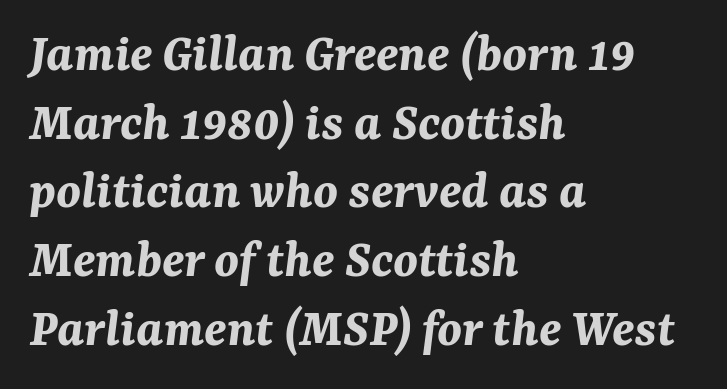
Q: Is the text bold? A: Yes.
Q: Is the text italic (slanted)? A: Yes, it leans right by about 7 degrees.
Q: Is the text underlined? A: No.
Q: How is the paragraph aligned? A: Left-aligned.
Q: Is the spacing between letters normal or unusually wide? A: Normal.
Q: Is the spacing between lines tight, normal or loose? A: Normal.
Q: Width (condensed, normal, or wide)? A: Normal.
Q: Stroke contrast? A: Medium.
Q: x-height? A: Medium.
Q: Monospaced? A: No.
